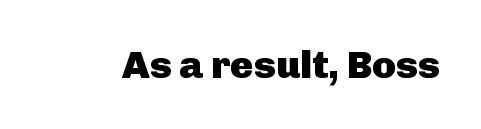
Q: Is the text bold? A: Yes.
Q: Is the text italic (slanted)? A: No, it is upright.
Q: Is the typeface a serif or a sans-serif typeface? A: Sans-serif.
Q: Is the text underlined? A: No.
Q: Is the spacing between letters normal or unusually wide? A: Normal.
Q: Width (condensed, normal, or wide)? A: Normal.
Q: Stroke contrast? A: Low.
Q: x-height? A: Medium.
Q: Monospaced? A: No.
